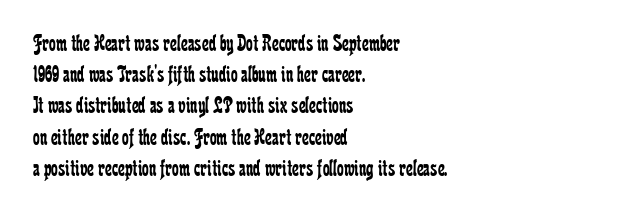
Q: Is the text bold? A: No.
Q: Is the text italic (slanted)? A: No, it is upright.
Q: Is the text underlined? A: No.
Q: How is the paragraph aligned? A: Left-aligned.
Q: Is the spacing between letters normal or unusually wide? A: Normal.
Q: Is the spacing between lines tight, normal or loose? A: Normal.
